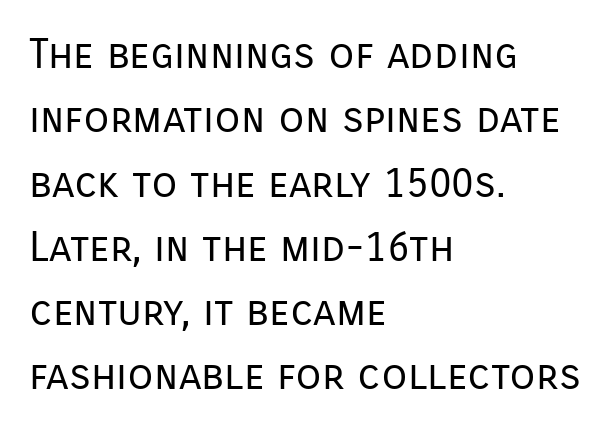
A typesetter would label this face a sans. The axis of the letterforms is exactly vertical. Horizontal alignment here is leftward, the default for most running prose. Quick note: underline off. The tracking reads as untouched default to a designer's eye. Baseline-to-baseline distance is the conventional proportion of letter height.
